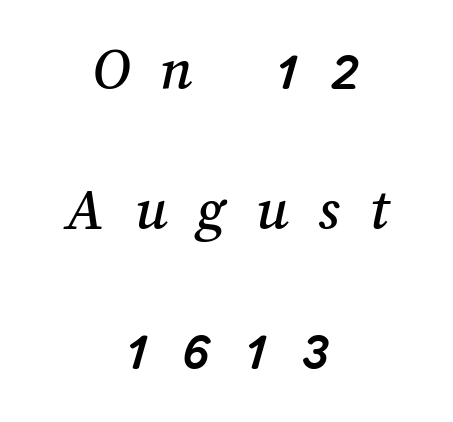
Each letter keeps its own natural width here, so spacing adapts to shape. Students, observe: this is what heavily led, spacious text looks like. The face used here is rendered with a markedly widened letterfit. Typeset on center — no edge is straight. Check the space under the baseline: it is left empty.
